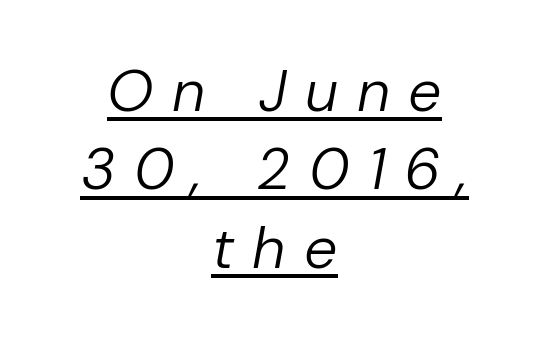
Q: Is the text bold? A: No.
Q: Is the text italic (slanted)? A: Yes, it leans right by about 10 degrees.
Q: Is the text underlined? A: Yes.
Q: How is the paragraph aligned? A: Centered.
Q: Is the spacing between letters normal or unusually wide? A: Unusually wide.
Q: Is the spacing between lines tight, normal or loose? A: Normal.
Q: Width (condensed, normal, or wide)? A: Normal.
Q: Stroke contrast? A: Low.
Q: x-height? A: Medium.
Q: Monospaced? A: No.
